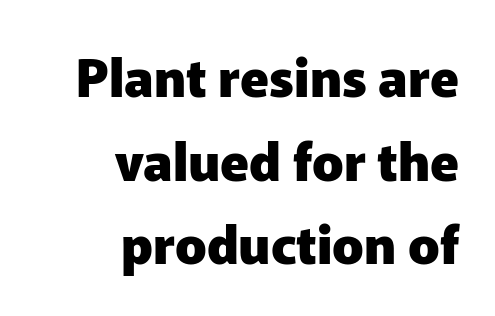
Q: Is the text bold? A: Yes.
Q: Is the text italic (slanted)? A: No, it is upright.
Q: Is the typeface a serif or a sans-serif typeface? A: Sans-serif.
Q: Is the text underlined? A: No.
Q: How is the paragraph aligned? A: Right-aligned.
Q: Is the spacing between letters normal or unusually wide? A: Normal.
Q: Is the spacing between lines tight, normal or loose? A: Normal.
Q: Width (condensed, normal, or wide)? A: Normal.
Q: Stroke contrast? A: Low.
Q: x-height? A: Medium.
Q: Monospaced? A: No.
